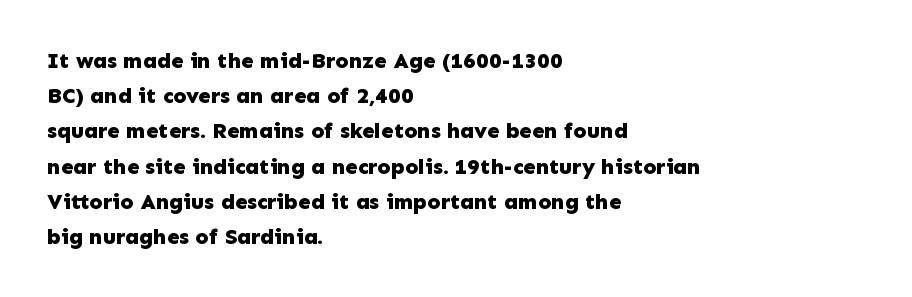
{"italic": "no", "bold": "yes", "underline": "no", "align": "left", "line_spacing": "normal", "line_spacing_ratio": 1.6, "letter_spacing": "normal", "letter_spacing_em": 0.0, "glyph_px": 22}
